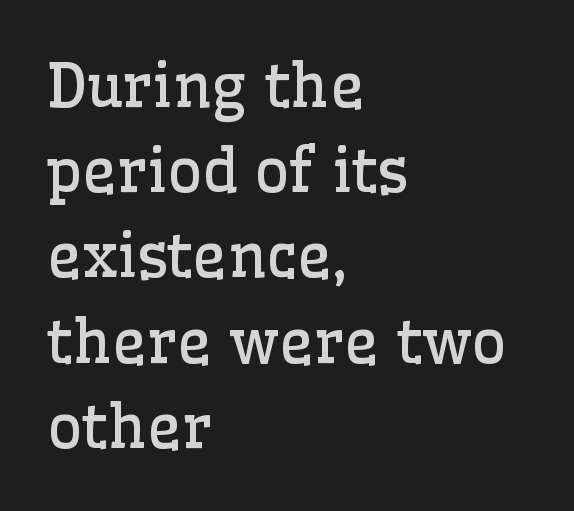
Italic: no, the glyphs are upright roman. Inter-character spacing is left at the font's built-in metrics. Typographically, this falls in the serif category. The space beneath each line is pristine and unruled.
